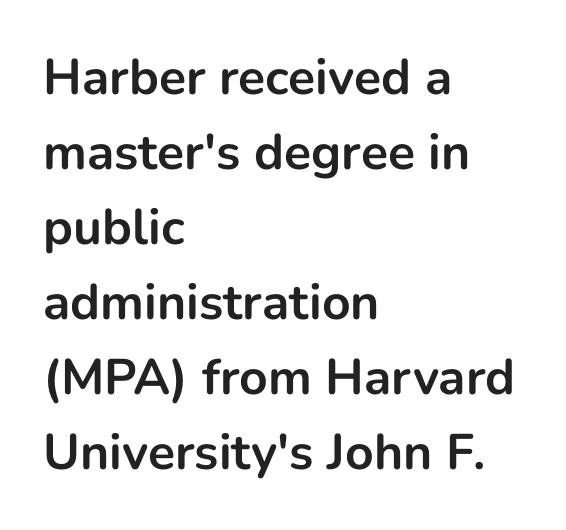
Plain, unruled lines of type. Horizontally, the lines are justified to the leading edge only. The letters sit at their default tracking, neither squeezed nor spread. The passage shown is typeset with a sans-serif family. You'd pick this weight for a headline — it's a proper bold. The passage shown is typed in a proportional face where columns would drift.
